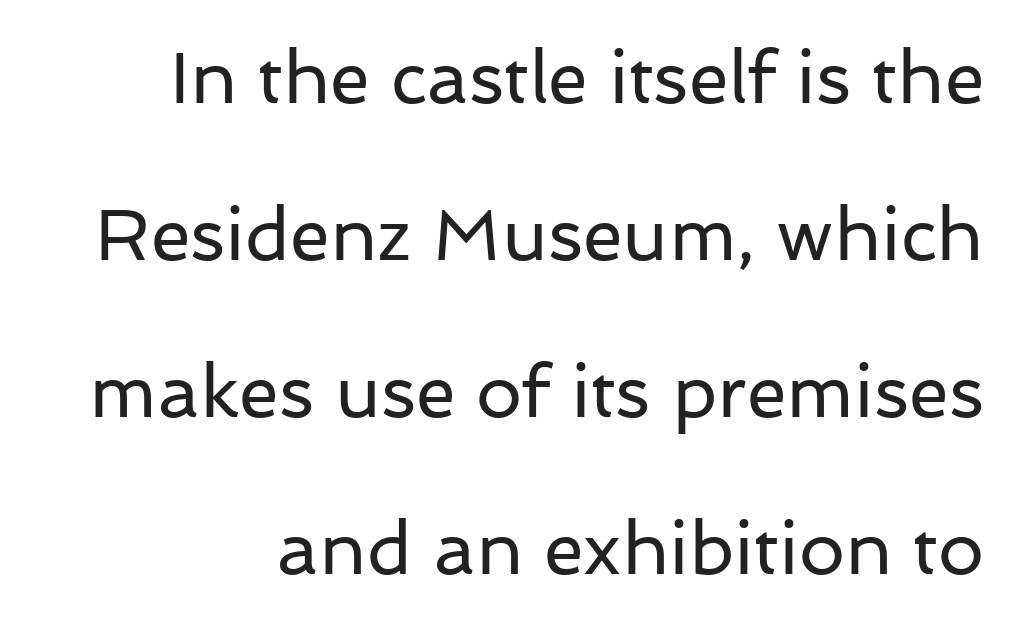
The image shows 73 px regular-weight sans-serif type, upright; set loose line spacing (2.15x), normal letter spacing, not underlined; low stroke contrast and a medium x-height.
